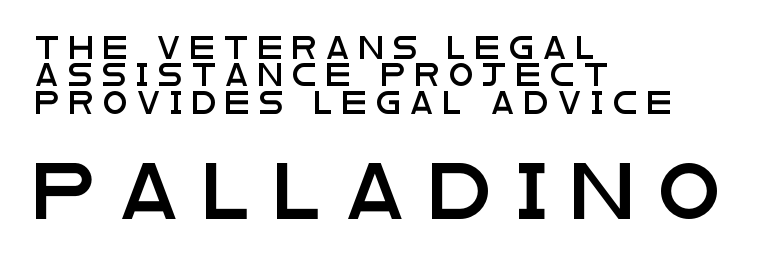
{"serif": "no", "italic": "no", "width": "wide", "stroke_contrast": "low", "x_height": "large", "monospaced": "no", "underline": "no", "align": "left", "line_spacing": "normal", "line_spacing_ratio": 1.25, "letter_spacing": "wide", "letter_spacing_em": 0.44, "larger_block": "second", "size_ratio": 2.55, "glyph_px": 56}
